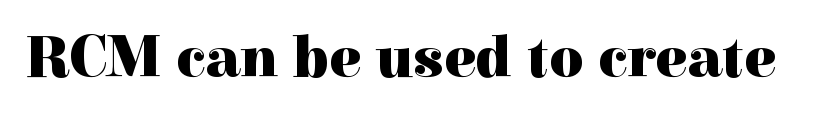
Compared with an ordinary text face, these strokes are far heavier — a full bold. Has an underline been added? It has not. Here the designer chose a conventional face with non-uniform glyph widths. A typesetter would label this face a serif. Words appear dense and cohesive because spacing is normal. These lines were composed using upright roman letters.
